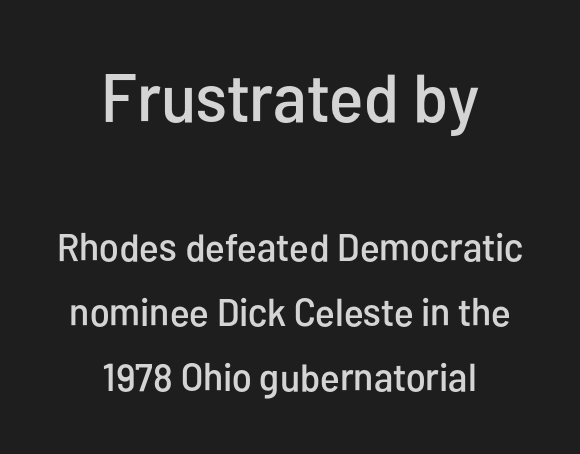
The image shows 68 px condensed sans-serif type, upright; set centered, normal line spacing (1.67x), normal letter spacing, not underlined; the first (top) block is 1.74x larger; low stroke contrast and a medium x-height.
